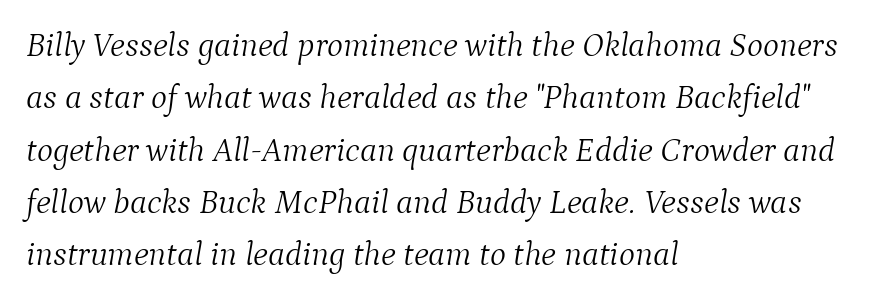
Each new line begins a customary step beneath the previous one. Descenders hang freely into open space. Italic? Definitely — the glyphs are oblique. These lines are set flush left with a ragged right edge. This is not heavy type; no bold has been used. Note the varied advance widths — an 'i' is clearly narrower than an 'm'.
